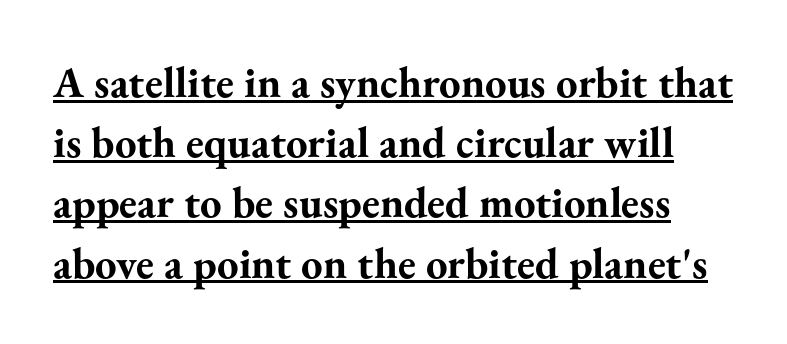
This is the regular roman posture of the typeface. You could not count columns in this text — the font is proportionally spaced. In designer terms, the underline attribute is active on this setting. The passage shown is emphatically bold. Summary of vertical rhythm: regular, with standard interline spacing.
